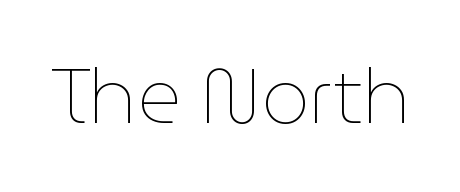
Q: Is the text bold? A: No.
Q: Is the text italic (slanted)? A: No, it is upright.
Q: Is the text underlined? A: No.
Q: Is the spacing between letters normal or unusually wide? A: Normal.
Q: Width (condensed, normal, or wide)? A: Normal.
Q: Stroke contrast? A: Low.
Q: x-height? A: Medium.
Q: Monospaced? A: No.
